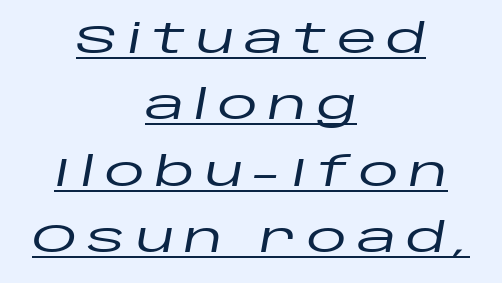
The image shows 41 px wide type, italic (leaning right); set centered, normal line spacing (1.62x), unusually wide letter spacing (+0.24 em), underlined; low stroke contrast and a large x-height.
